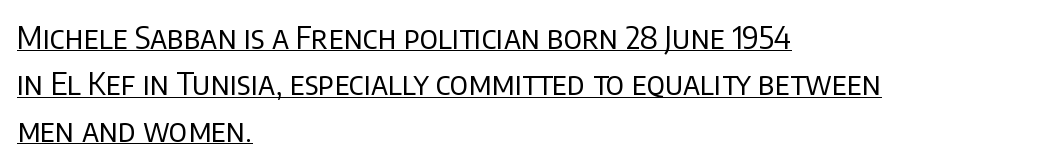
Q: Is the text bold? A: No.
Q: Is the text italic (slanted)? A: No, it is upright.
Q: Is the typeface a serif or a sans-serif typeface? A: Sans-serif.
Q: Is the text underlined? A: Yes.
Q: How is the paragraph aligned? A: Left-aligned.
Q: Is the spacing between letters normal or unusually wide? A: Normal.
Q: Is the spacing between lines tight, normal or loose? A: Normal.
Q: Width (condensed, normal, or wide)? A: Normal.
Q: Stroke contrast? A: Low.
Q: x-height? A: Large.
Q: Monospaced? A: No.
